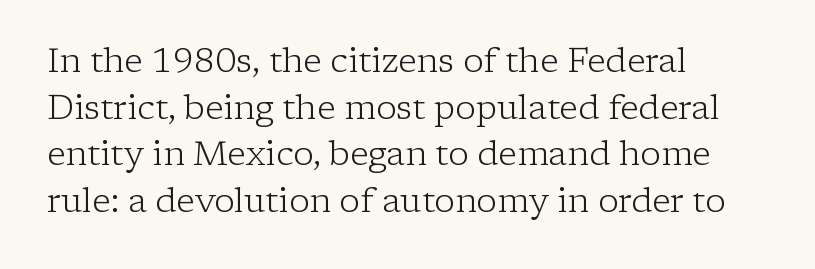
{"serif": "yes", "italic": "no", "bold": "no", "weight": "light", "width": "normal", "stroke_contrast": "low", "x_height": "medium", "monospaced": "no", "underline": "no", "align": "left", "line_spacing": "normal", "line_spacing_ratio": 1.37, "letter_spacing": "normal", "letter_spacing_em": 0.0, "glyph_px": 34}
